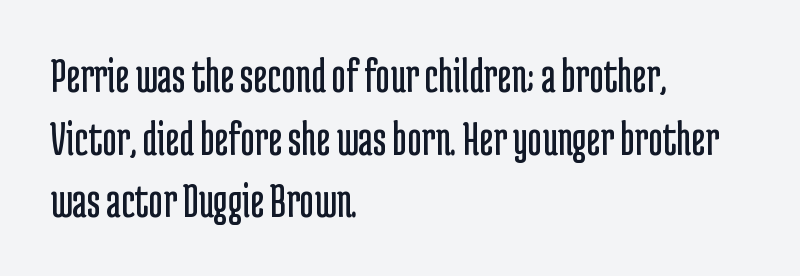
Q: Is the text bold? A: No.
Q: Is the text italic (slanted)? A: No, it is upright.
Q: Is the typeface a serif or a sans-serif typeface? A: Sans-serif.
Q: Is the text underlined? A: No.
Q: How is the paragraph aligned? A: Left-aligned.
Q: Is the spacing between letters normal or unusually wide? A: Normal.
Q: Is the spacing between lines tight, normal or loose? A: Normal.
Q: Width (condensed, normal, or wide)? A: Condensed.
Q: Stroke contrast? A: Low.
Q: x-height? A: Medium.
Q: Monospaced? A: No.
